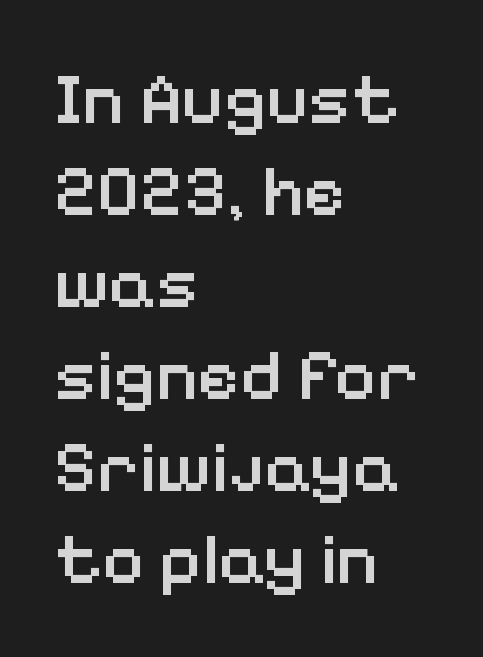
{"serif": "no", "italic": "no", "bold": "semi", "weight": "semibold", "width": "normal", "stroke_contrast": "low", "x_height": "medium", "monospaced": "no", "underline": "no", "align": "left", "line_spacing": "normal", "line_spacing_ratio": 1.26, "letter_spacing": "normal", "letter_spacing_em": 0.0, "glyph_px": 73}
